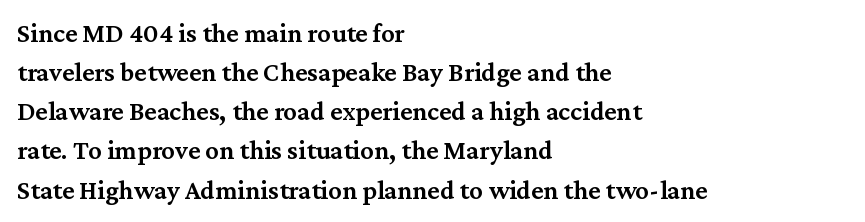
{"italic": "no", "bold": "semi", "underline": "no", "align": "left", "line_spacing": "normal", "line_spacing_ratio": 1.45, "letter_spacing": "normal", "letter_spacing_em": 0.0, "glyph_px": 27}
